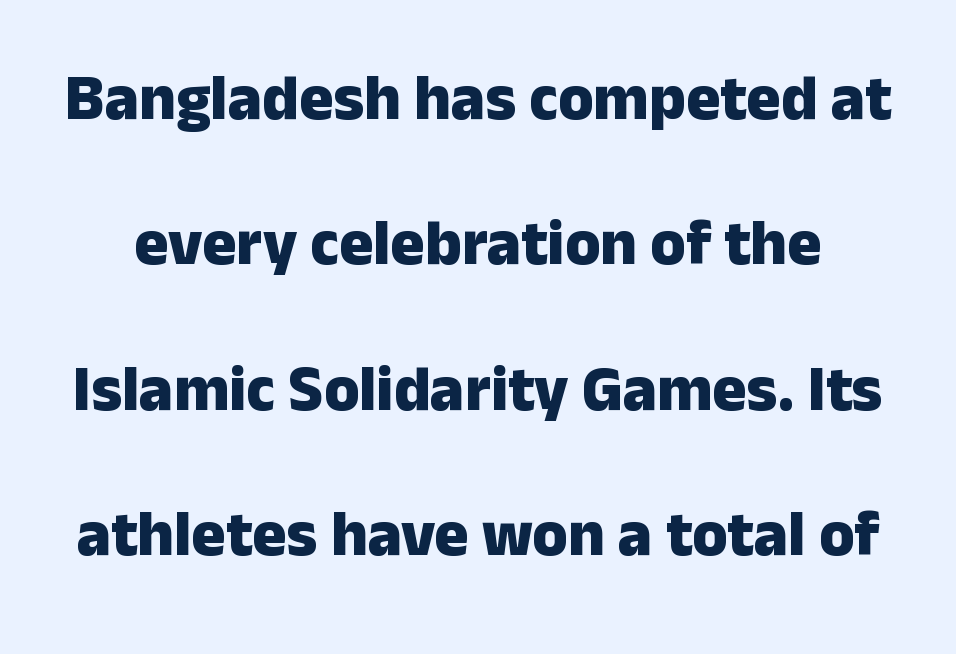
{"serif": "no", "italic": "no", "bold": "yes", "weight": "heavy", "width": "normal", "stroke_contrast": "low", "x_height": "medium", "monospaced": "no", "underline": "no", "line_spacing": "loose", "line_spacing_ratio": 2.27, "letter_spacing": "normal", "letter_spacing_em": 0.0, "glyph_px": 64}
